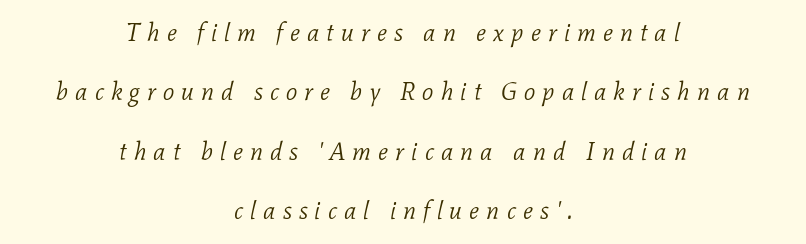
The image shows 25 px text type, italic (leaning right); set centered, loose line spacing (2.38x), unusually wide letter spacing (+0.28 em), not underlined.
